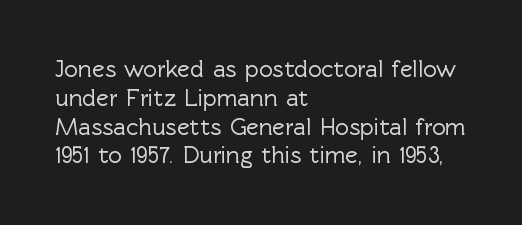
The image shows 24 px text type, upright; set left-aligned, line spacing 1.2x, normal letter spacing, not underlined.
